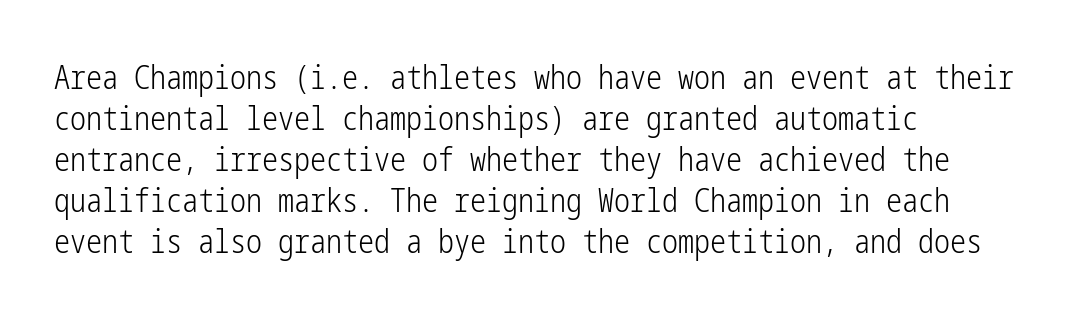
{"serif": "no", "italic": "no", "bold": "no", "weight": "light", "width": "condensed", "stroke_contrast": "low", "x_height": "medium", "underline": "no", "align": "left", "line_spacing": "normal", "line_spacing_ratio": 1.28, "letter_spacing": "normal", "letter_spacing_em": 0.0, "glyph_px": 32}
